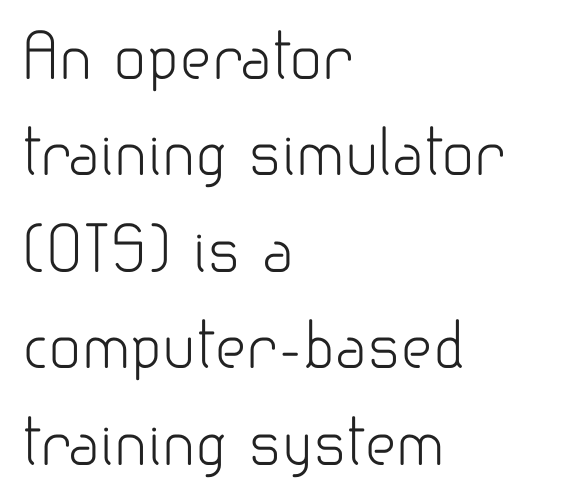
The image shows 61 px light sans-serif type, upright; set left-aligned, normal line spacing (1.58x), normal letter spacing, not underlined; low stroke contrast and a small x-height.
